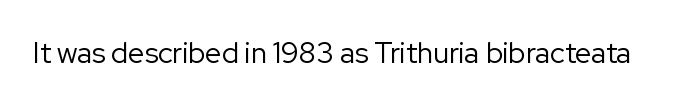
Q: Is the text bold? A: No.
Q: Is the text italic (slanted)? A: No, it is upright.
Q: Is the typeface a serif or a sans-serif typeface? A: Sans-serif.
Q: Is the text underlined? A: No.
Q: Is the spacing between letters normal or unusually wide? A: Normal.
Q: Width (condensed, normal, or wide)? A: Normal.
Q: Stroke contrast? A: Low.
Q: x-height? A: Medium.
Q: Monospaced? A: No.
